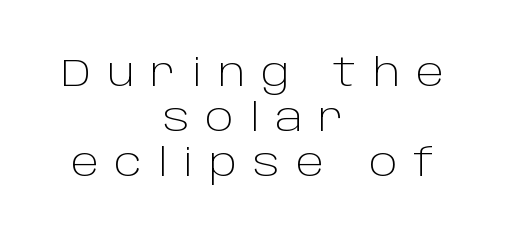
The image shows 38 px light sans-serif type, upright; set centered, line spacing 1.19x, unusually wide letter spacing (+0.42 em), not underlined; low stroke contrast and a large x-height.
